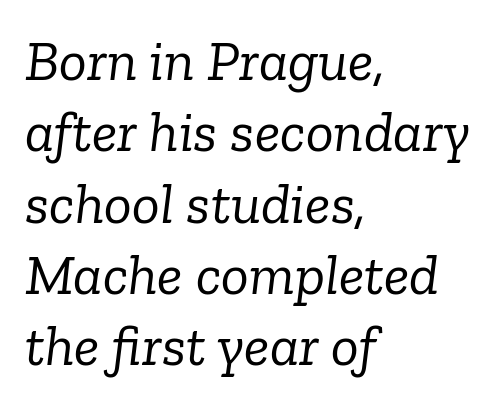
The image shows 58 px light serif type, italic (leaning right); set left-aligned, line spacing 1.23x, normal letter spacing, not underlined; low stroke contrast and a medium x-height.
